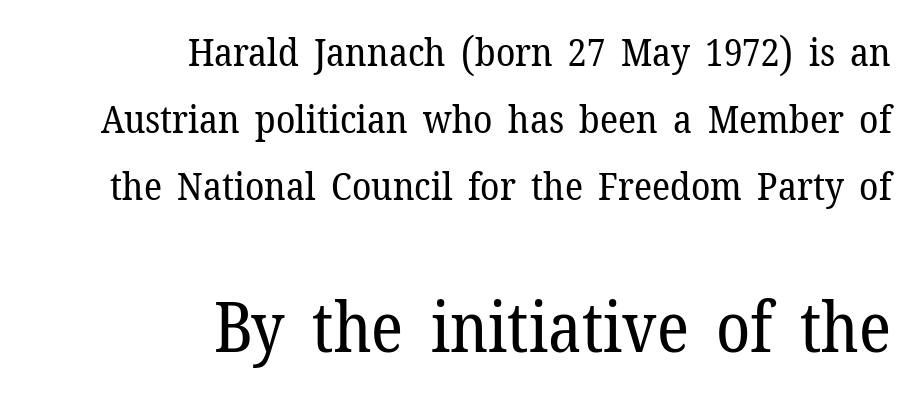
{"serif": "yes", "italic": "no", "bold": "no", "weight": "regular", "width": "normal", "stroke_contrast": "low", "x_height": "medium", "monospaced": "no", "underline": "no", "align": "right", "line_spacing_ratio": 1.72, "letter_spacing": "normal", "letter_spacing_em": 0.0, "larger_block": "second", "size_ratio": 1.77, "glyph_px": 69}
